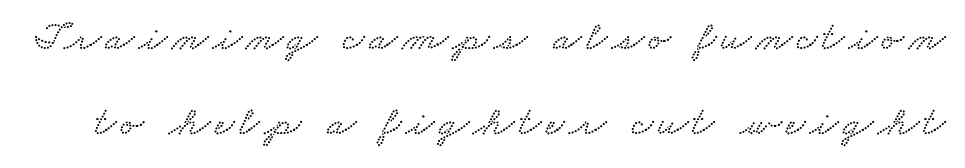
Q: Is the text underlined? A: No.
Q: Is the spacing between lines tight, normal or loose? A: Loose.
Q: Width (condensed, normal, or wide)? A: Wide.
Q: Stroke contrast? A: Low.
Q: x-height? A: Small.
Q: Monospaced? A: No.
